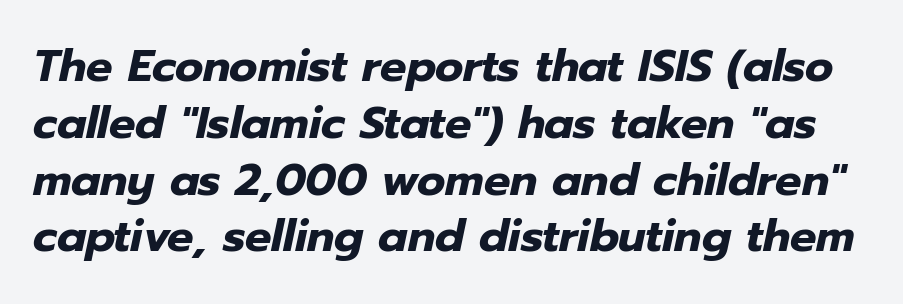
Does extra space separate the letters? No, they use regular spacing. Reading down the column, the eye jumps a familiar distance to each next line. You could not count columns in this text — the font is proportionally spaced. Set as a true bold cut, around the 700 mark. A typesetter would mark this as italic. Lines of text with bare space underneath.
